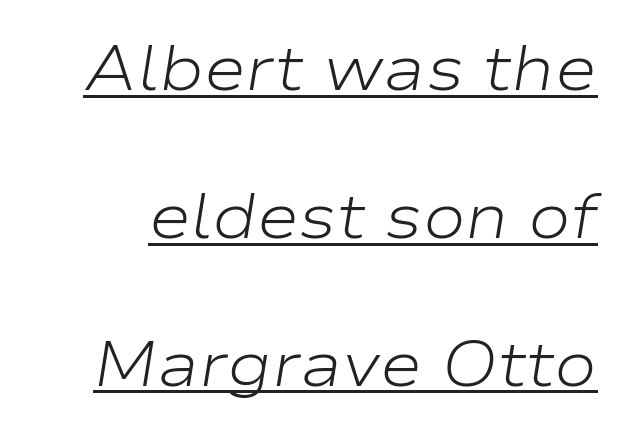
Proportional: the letters do not fall into vertical columns. Rendered with sloped, italic letterforms. Is the type heavy? It reads as light-to-regular instead. This is underlined copy, the kind a proofreader might mark for attention.
